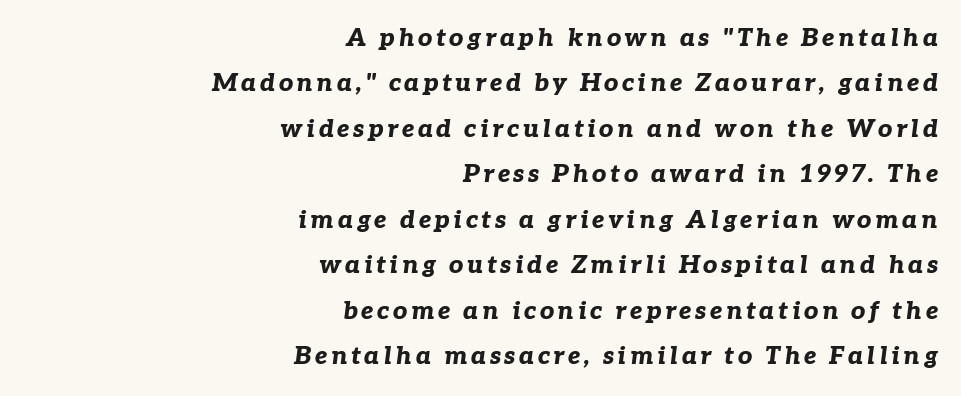
Lines of text with bare space underneath. One-word summary of the alignment: right. Heft: maximum for text — a bold. Every character sits at an angle, as italics do.
